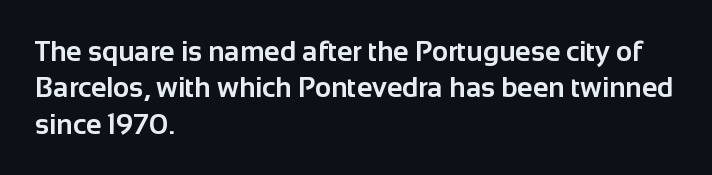
Q: Is the text bold? A: Yes.
Q: Is the text italic (slanted)? A: No, it is upright.
Q: Is the typeface a serif or a sans-serif typeface? A: Sans-serif.
Q: Is the text underlined? A: No.
Q: How is the paragraph aligned? A: Left-aligned.
Q: Is the spacing between letters normal or unusually wide? A: Normal.
Q: Is the spacing between lines tight, normal or loose? A: Normal.
Q: Width (condensed, normal, or wide)? A: Normal.
Q: Stroke contrast? A: Low.
Q: x-height? A: Medium.
Q: Monospaced? A: No.
